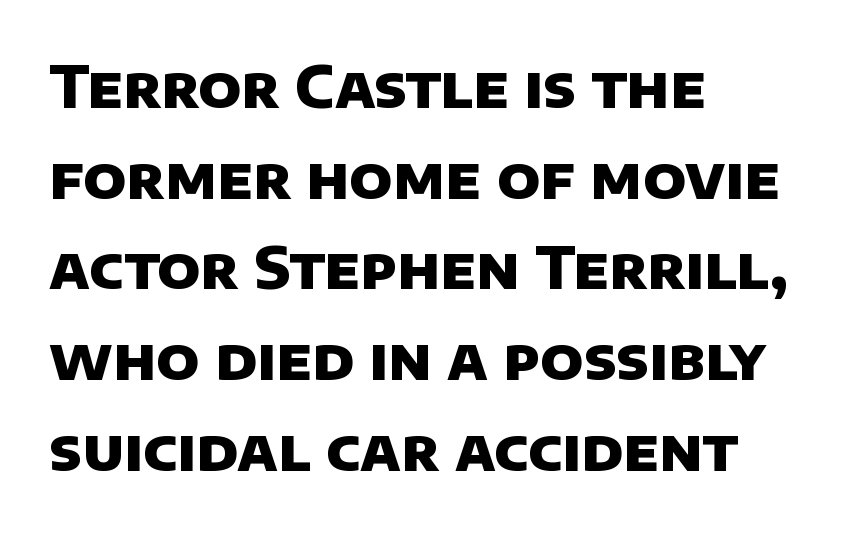
Q: Is the text bold? A: Yes.
Q: Is the typeface a serif or a sans-serif typeface? A: Sans-serif.
Q: Is the text underlined? A: No.
Q: How is the paragraph aligned? A: Left-aligned.
Q: Is the spacing between letters normal or unusually wide? A: Normal.
Q: Is the spacing between lines tight, normal or loose? A: Normal.
Q: Width (condensed, normal, or wide)? A: Normal.
Q: Stroke contrast? A: Low.
Q: x-height? A: Large.
Q: Monospaced? A: No.
